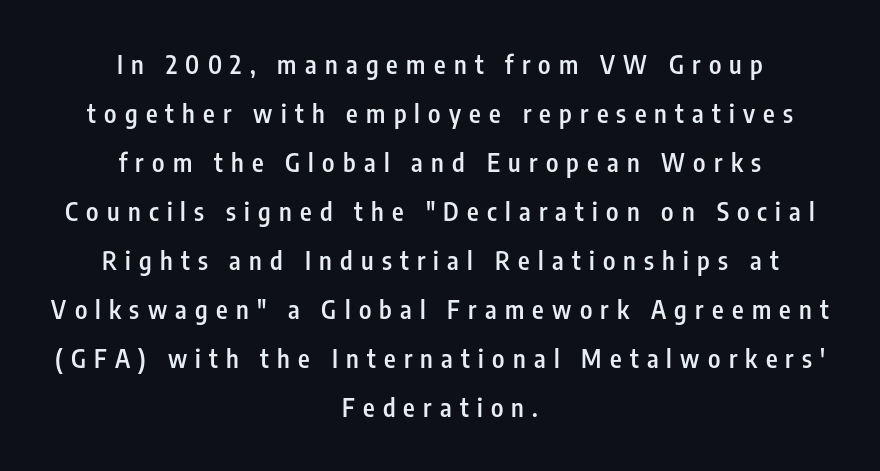
Q: Is the text bold? A: Semi-bold.
Q: Is the text italic (slanted)? A: No, it is upright.
Q: Is the text underlined? A: No.
Q: How is the paragraph aligned? A: Centered.
Q: Is the spacing between letters normal or unusually wide? A: Unusually wide.
Q: Is the spacing between lines tight, normal or loose? A: Loose.
